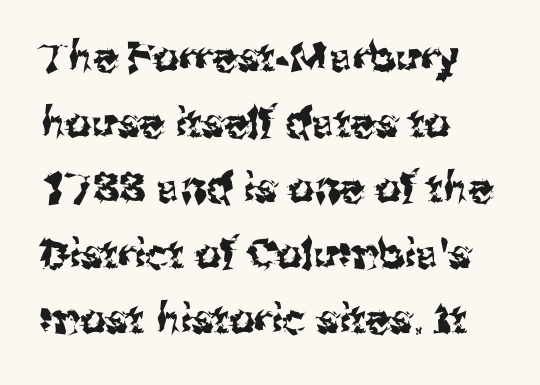
The rendering uses natural spacing where letterforms have individual widths. The lettering holds an erect, upright posture throughout. The lines are quadded left. The type is set solid horizontally, with unmodified tracking. Quick note: underline off. Baseline-to-baseline distance is the conventional proportion of letter height.
